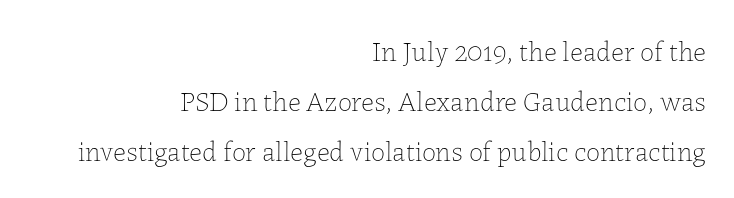
The image shows 28 px thin type, upright; set right-aligned, line spacing 1.78x, normal letter spacing, not underlined; low stroke contrast and a medium x-height.
